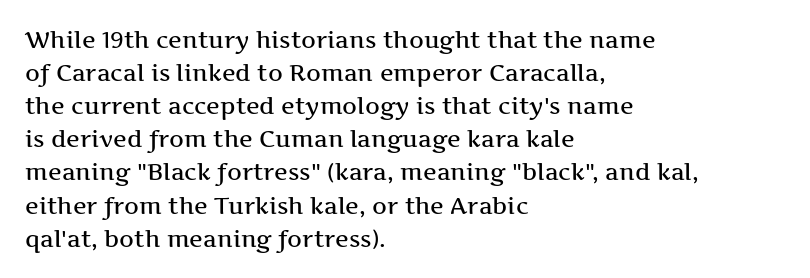
The block of text has a typical density, with ordinary space between rows. Tracking here is standard; glyphs follow each other at the usual distance. The strip under each line holds only bare page. The lettering holds an erect, upright posture throughout. Teacher's note: observe the even left margin — that is flush-left alignment.
